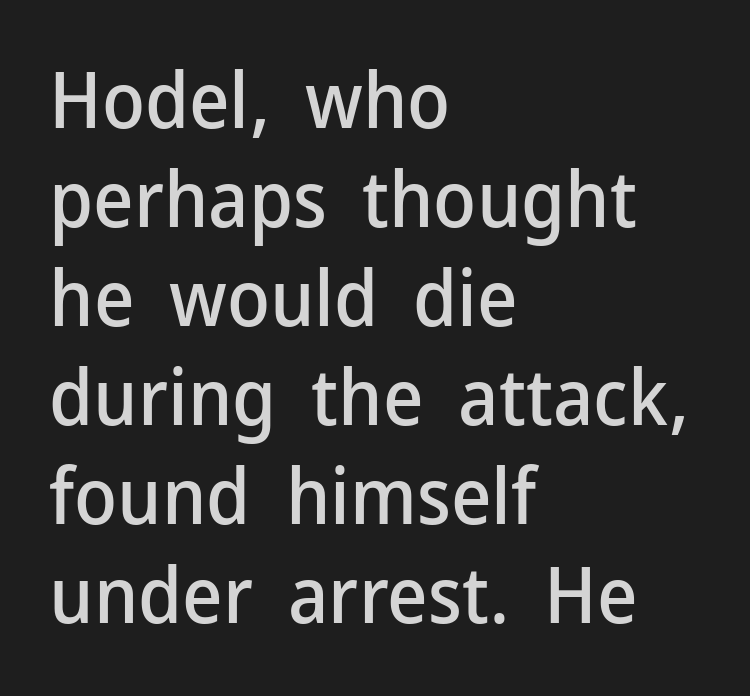
Interline gaps are of average width in this sample. Do the characters align in a grid? No, the font is proportional. How are the letters spaced? Ordinarily, with no added tracking. The specimen reads as upright at a glance. Is the block centered? No — it sits flush against the left margin. Typographically, this falls in the sans-serif category.
